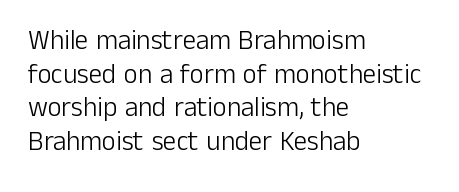
Q: Is the text bold? A: No.
Q: Is the text italic (slanted)? A: No, it is upright.
Q: Is the text underlined? A: No.
Q: How is the paragraph aligned? A: Left-aligned.
Q: Is the spacing between letters normal or unusually wide? A: Normal.
Q: Is the spacing between lines tight, normal or loose? A: Normal.
